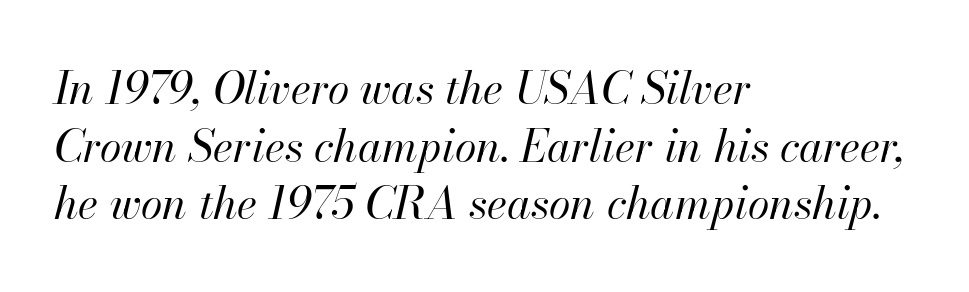
Q: Is the text bold? A: No.
Q: Is the text italic (slanted)? A: Yes, it leans right by about 13 degrees.
Q: Is the text underlined? A: No.
Q: How is the paragraph aligned? A: Left-aligned.
Q: Is the spacing between letters normal or unusually wide? A: Normal.
Q: Is the spacing between lines tight, normal or loose? A: Normal.
Q: Width (condensed, normal, or wide)? A: Normal.
Q: Stroke contrast? A: High.
Q: x-height? A: Small.
Q: Monospaced? A: No.
